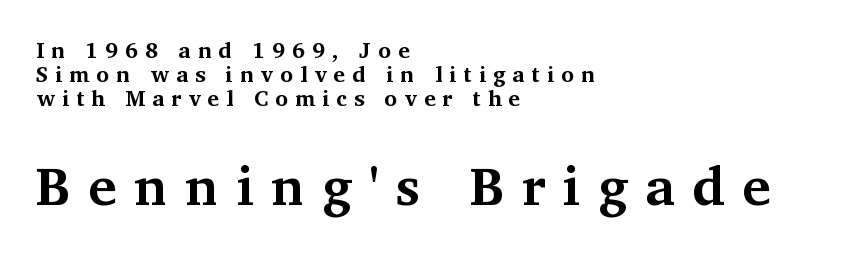
The image shows 54 px bold serif type, upright; set left-aligned, tight line spacing (1.09x), unusually wide letter spacing (+0.32 em), not underlined; the second (bottom) block is 2.45x larger; medium stroke contrast and a medium x-height.
